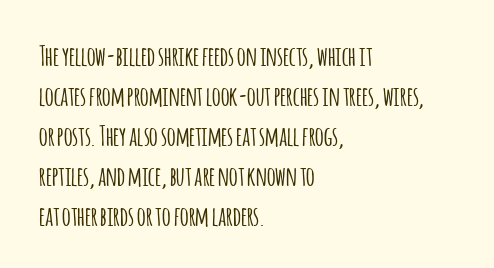
The image shows 27 px text type, upright; set left-aligned, normal line spacing (1.48x), normal letter spacing, not underlined.
